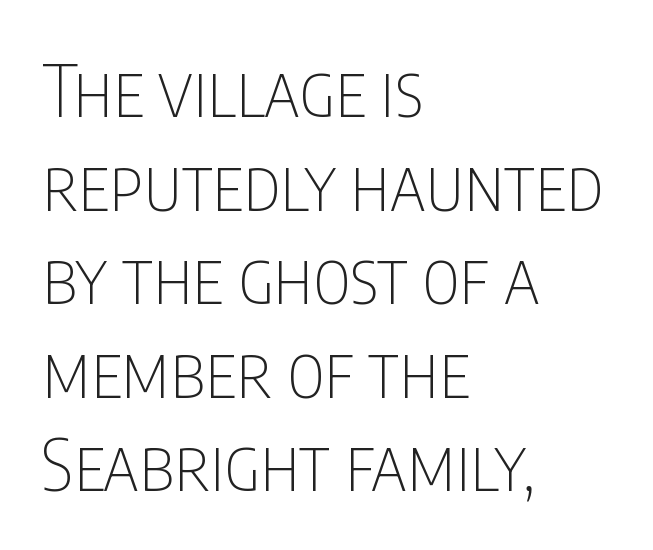
The lettering holds an erect, upright posture throughout. The vertical gap from one line to the next is medium. No feet cap the strokes, marking this as sans-serif type. Layout note: lines flush left. Here the designer chose a conventional face with non-uniform glyph widths. Weight: in the light-to-regular range.
